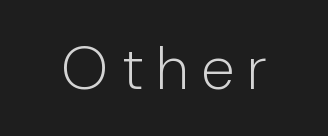
{"serif": "no", "italic": "no", "bold": "no", "weight": "light", "width": "normal", "stroke_contrast": "low", "x_height": "medium", "monospaced": "no", "underline": "no", "letter_spacing": "wide", "letter_spacing_em": 0.22, "glyph_px": 61}
